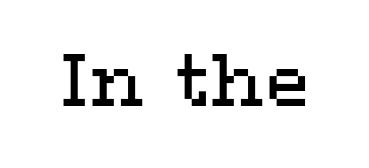
Q: Is the text bold? A: No.
Q: Is the text italic (slanted)? A: No, it is upright.
Q: Is the text underlined? A: No.
Q: Is the spacing between letters normal or unusually wide? A: Normal.
Q: Width (condensed, normal, or wide)? A: Wide.
Q: Stroke contrast? A: Medium.
Q: x-height? A: Medium.
Q: Monospaced? A: No.
